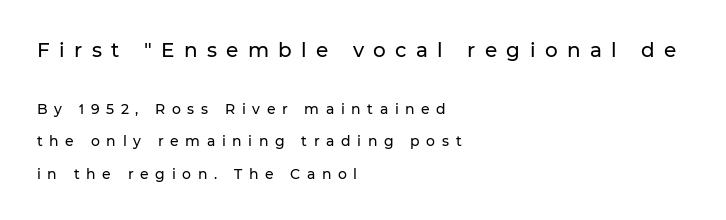
{"italic": "no", "underline": "no", "align": "left", "line_spacing": "loose", "line_spacing_ratio": 2.33, "letter_spacing": "wide", "letter_spacing_em": 0.47, "larger_block": "first", "size_ratio": 1.43, "glyph_px": 20}
